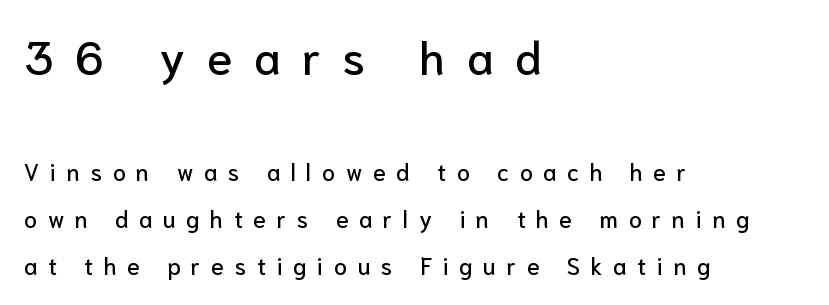
Q: Is the text italic (slanted)? A: No, it is upright.
Q: Is the typeface a serif or a sans-serif typeface? A: Sans-serif.
Q: Is the text underlined? A: No.
Q: How is the paragraph aligned? A: Left-aligned.
Q: Is the spacing between letters normal or unusually wide? A: Unusually wide.
Q: Is the spacing between lines tight, normal or loose? A: Loose.
Q: Which block of text is set in a larger size, the first (top) or the second (bottom)? A: The first (top) one.
Q: Width (condensed, normal, or wide)? A: Normal.
Q: Stroke contrast? A: Low.
Q: x-height? A: Medium.
Q: Monospaced? A: No.
